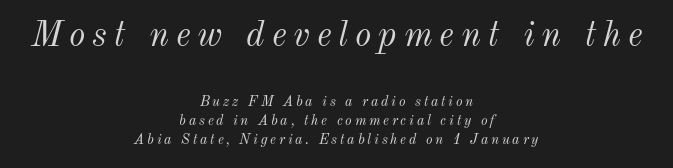
Bigger letters appear in the top chunk; the bottom chunk is reduced. Looks like regular typesetting: each glyph gets only the width it needs. Plain, unruled lines of type. The typography opts for an oblique posture over an upright one. Is there much room between lines? A standard amount, neither cramped nor airy.
